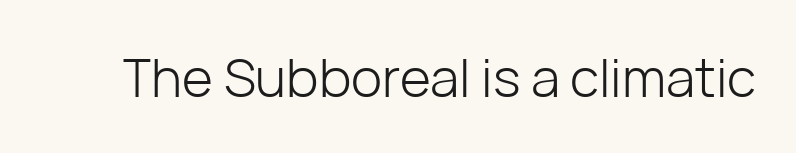
The image shows 53 px light sans-serif type, upright; set normal letter spacing, not underlined; low stroke contrast and a medium x-height.
